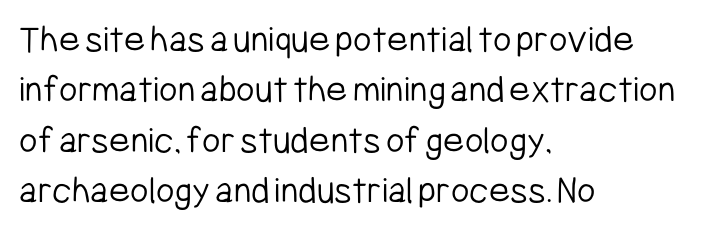
The letters sit at their default tracking, neither squeezed nor spread. Each row of text sits above clean, open space. You can tell it's not italic because the verticals are truly vertical. Weight: not bold — regular or lighter.
